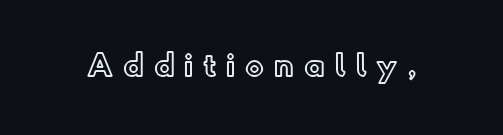
{"italic": "no", "width": "normal", "x_height": "small", "monospaced": "no", "underline": "no", "letter_spacing": "wide", "letter_spacing_em": 0.35, "glyph_px": 28}
